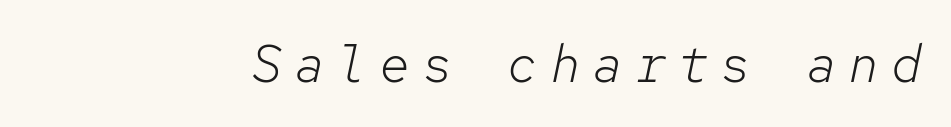
Slant detected: the letters are inclined. The line texture is sparse and dotted thanks to wide tracking. The zone under the glyphs is completely vacant. Bold? No — there's no thickening of the strokes.
